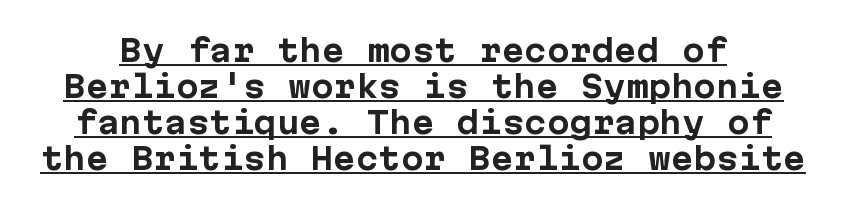
{"serif": "no", "italic": "no", "bold": "yes", "weight": "bold", "width": "normal", "stroke_contrast": "low", "x_height": "medium", "monospaced": "yes", "underline": "yes", "line_spacing_ratio": 1.2, "letter_spacing": "normal", "letter_spacing_em": 0.0, "glyph_px": 30}
